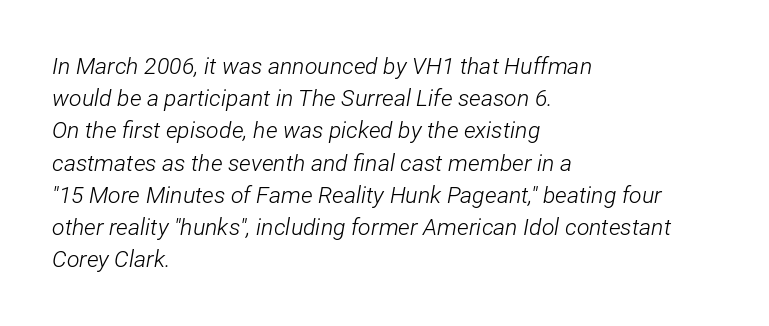
A normal amount of white space separates one row of letters from the next. The strokes carry an ordinary text weight at most. A student would call this left alignment; a typographer would say flush left, rag right. The area under the type is left untouched. Letter spacing: default.
